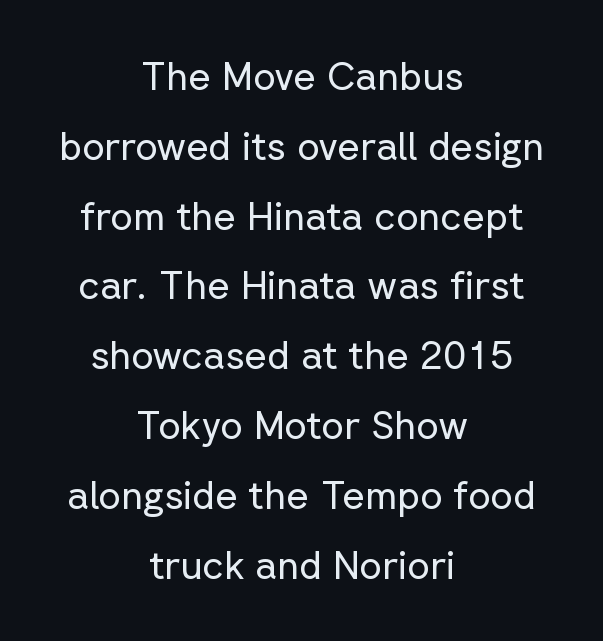
Underlining? Definitely not there. No chunkiness to these letters — they're not bold. Is this a fixed-width face? No — the glyphs have proportional, varying widths. This is roman type, the default non-slanted kind.
